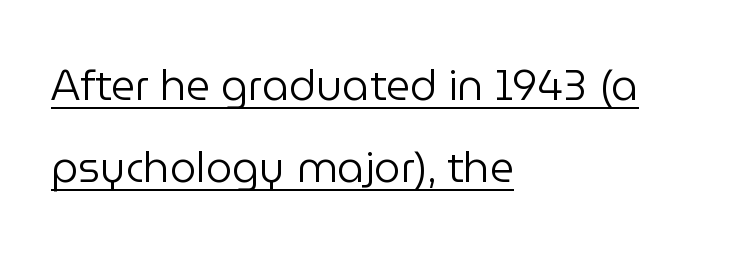
The image shows 42 px regular-weight sans-serif type, upright; set left-aligned, loose line spacing (1.96x), normal letter spacing, underlined; low stroke contrast and a medium x-height.
